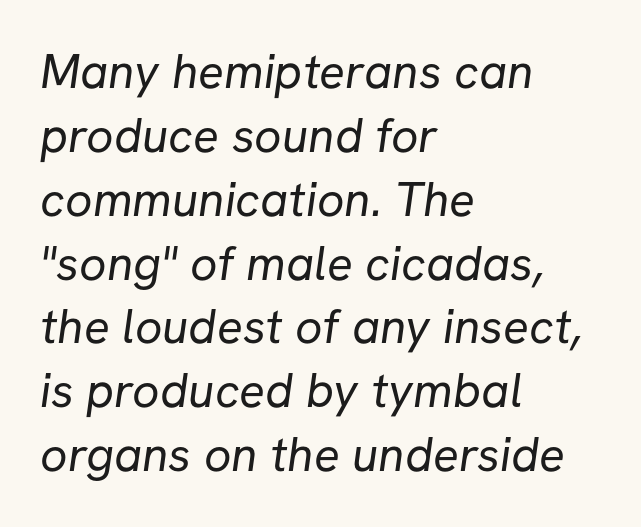
In terms of leading, this rendering sits right in the middle. The letters advance in unequal steps, a hallmark of proportional type. Counters stay open thanks to moderate or lighter strokes. Nothing sits at the stroke ends, so this counts as sans-serif. This rendering uses left alignment, leaving the right contour irregular. Descenders hang freely into open space.
